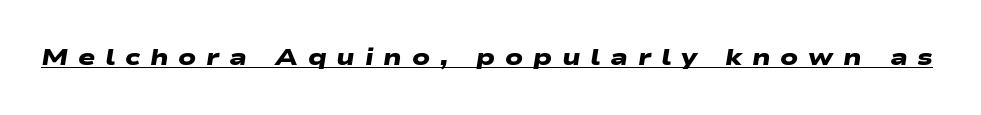
{"bold": "yes", "underline": "yes", "letter_spacing": "wide", "letter_spacing_em": 0.42, "glyph_px": 23}
